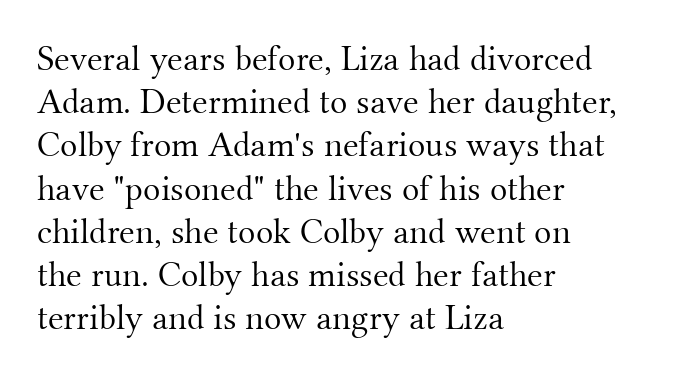
The image shows 36 px light serif type, upright; set left-aligned, line spacing 1.2x, normal letter spacing, not underlined; medium stroke contrast and a small x-height.
